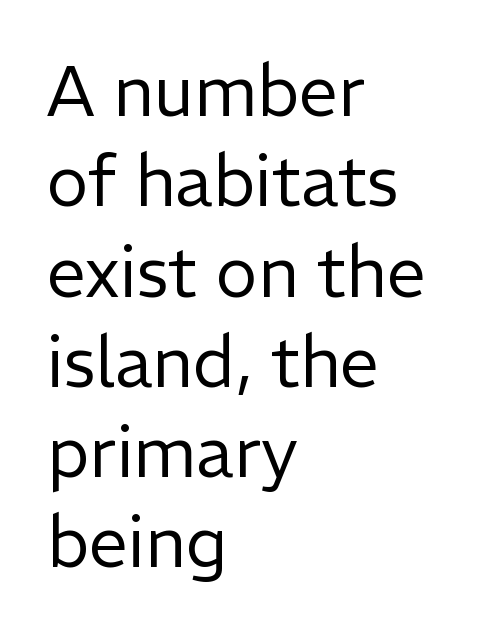
{"serif": "no", "italic": "no", "bold": "no", "weight": "regular", "width": "normal", "stroke_contrast": "low", "x_height": "medium", "monospaced": "no", "underline": "no", "align": "left", "line_spacing": "normal", "line_spacing_ratio": 1.29, "letter_spacing": "normal", "letter_spacing_em": 0.0, "glyph_px": 70}
